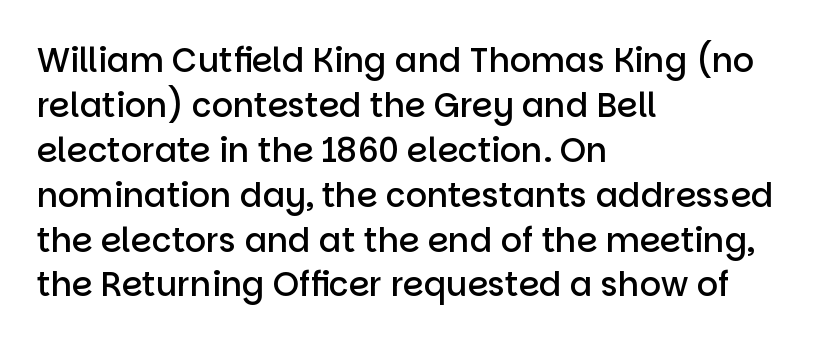
The font's upright variant was chosen for this text. Lines of text with bare space underneath. The text was rendered using a sans face with plain stroke endings. Typographic density is moderately raised because the face is semibold. Spacing verdict: proportional, widths tailored to each character. Regarding leading, the lines here are spaced in the standard way.
